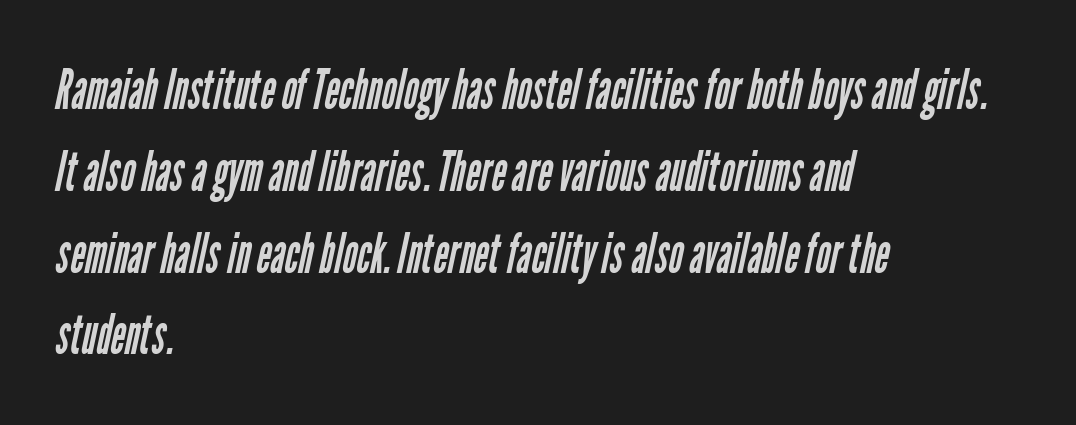
The leading is moderate, giving the passage an even texture. These lines keep a tight, regular rhythm from letter to letter. Spacing verdict: proportional, widths tailored to each character. Serifs: no, the terminals of the letterforms are clean. Left-aligned paragraph, ragged on the right. Descenders hang freely into open space.
